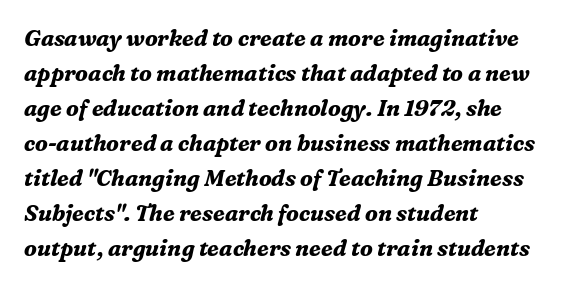
The image shows 22 px bold type, italic (leaning right); set left-aligned, normal line spacing (1.59x), normal letter spacing, not underlined.
